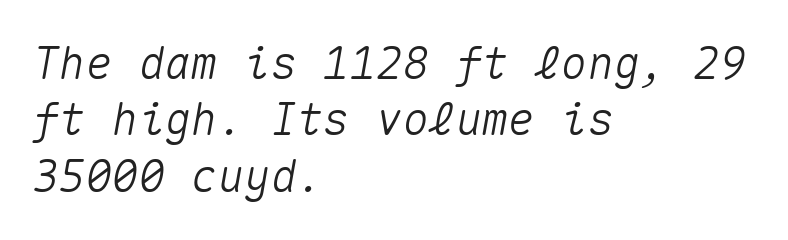
The image shows 44 px text type, italic (leaning right), monospaced; set left-aligned, normal line spacing (1.28x), normal letter spacing, not underlined; medium stroke contrast and a medium x-height.
